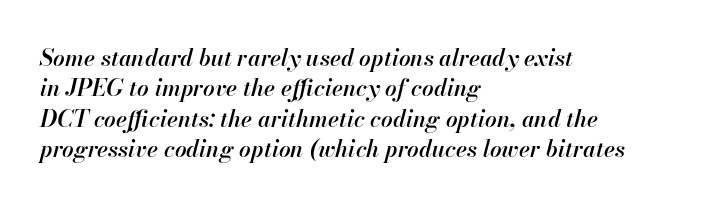
{"italic": "yes", "lean": "right", "slant_degrees": 13, "bold": "semi", "underline": "no", "align": "left", "line_spacing": "normal", "line_spacing_ratio": 1.32, "letter_spacing": "normal", "letter_spacing_em": 0.0, "glyph_px": 23}
